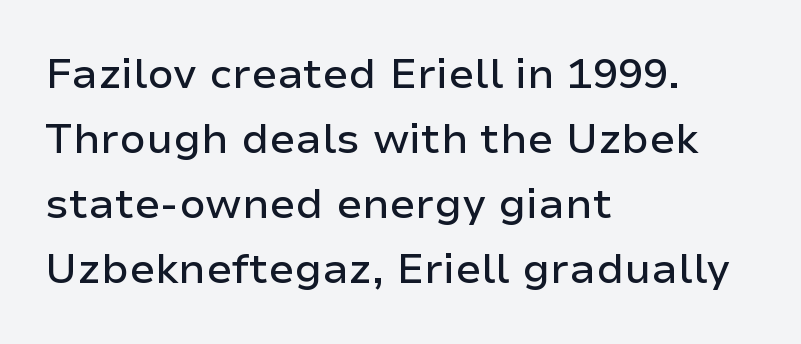
The image shows 42 px sans-serif type, upright; set left-aligned, normal line spacing (1.55x), normal letter spacing, not underlined; low stroke contrast and a medium x-height.
